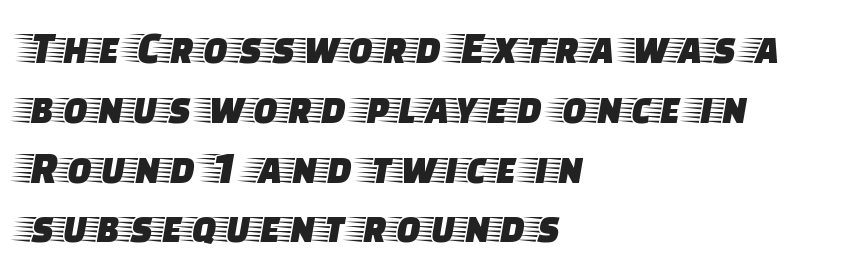
Q: Is the text italic (slanted)? A: Yes.
Q: Is the typeface a serif or a sans-serif typeface? A: Serif.
Q: Is the text underlined? A: No.
Q: How is the paragraph aligned? A: Left-aligned.
Q: Is the spacing between letters normal or unusually wide? A: Normal.
Q: Is the spacing between lines tight, normal or loose? A: Normal.
Q: Width (condensed, normal, or wide)? A: Wide.
Q: Stroke contrast? A: Low.
Q: x-height? A: Large.
Q: Monospaced? A: No.
